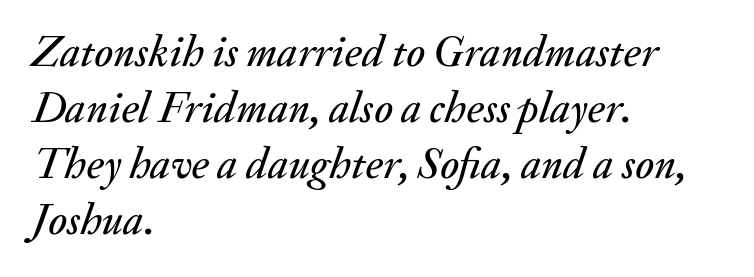
The image shows 44 px text type, italic (leaning right); set left-aligned, normal line spacing (1.27x), normal letter spacing, not underlined; medium stroke contrast and a small x-height.
